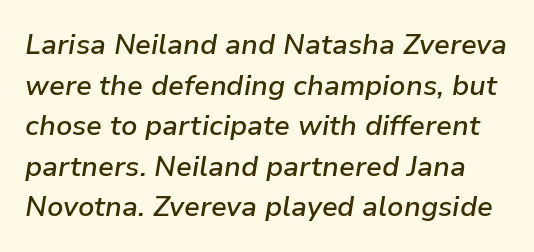
Q: Is the text bold? A: Semi-bold.
Q: Is the text italic (slanted)? A: Yes, it leans right by about 9 degrees.
Q: Is the text underlined? A: No.
Q: Is the spacing between letters normal or unusually wide? A: Normal.
Q: Is the spacing between lines tight, normal or loose? A: Normal.
Q: Width (condensed, normal, or wide)? A: Normal.
Q: Stroke contrast? A: Low.
Q: x-height? A: Medium.
Q: Monospaced? A: No.
